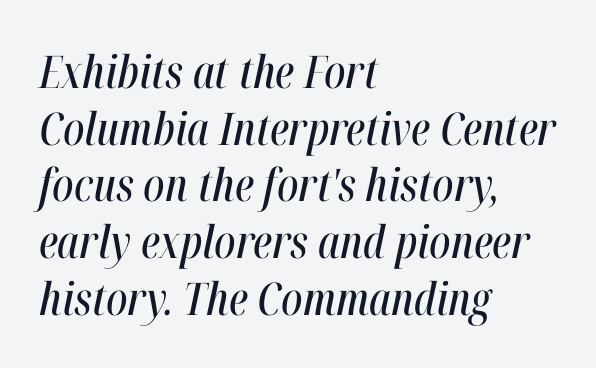
Q: Is the text italic (slanted)? A: Yes, it leans right by about 12 degrees.
Q: Is the text underlined? A: No.
Q: How is the paragraph aligned? A: Left-aligned.
Q: Is the spacing between letters normal or unusually wide? A: Normal.
Q: Is the spacing between lines tight, normal or loose? A: Normal.
Q: Width (condensed, normal, or wide)? A: Condensed.
Q: Stroke contrast? A: High.
Q: x-height? A: Medium.
Q: Monospaced? A: No.
